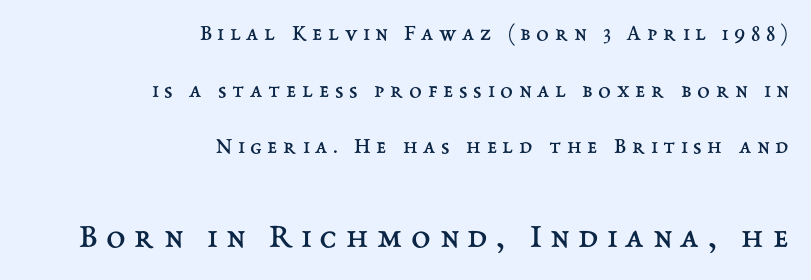
Characters remain perfectly vertical along every line. Compared with typical body copy, the letter spacing here is much looser. Each line ends at the same right margin while the left side varies. You get the small type first, then a jump to larger type. Is the type heavy? It reads as light-to-regular instead.
